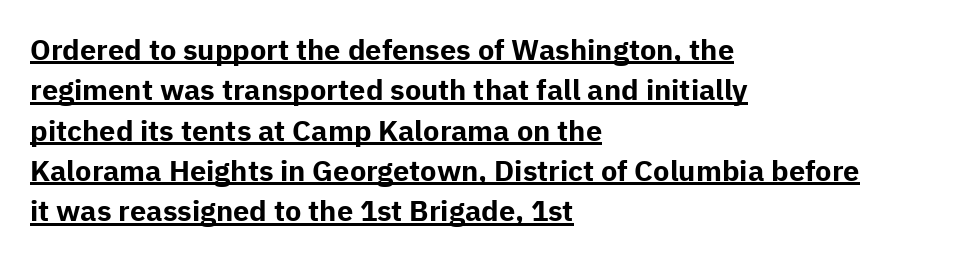
Q: Is the text bold? A: Yes.
Q: Is the text italic (slanted)? A: No, it is upright.
Q: Is the typeface a serif or a sans-serif typeface? A: Sans-serif.
Q: Is the text underlined? A: Yes.
Q: How is the paragraph aligned? A: Left-aligned.
Q: Is the spacing between letters normal or unusually wide? A: Normal.
Q: Is the spacing between lines tight, normal or loose? A: Normal.
Q: Width (condensed, normal, or wide)? A: Normal.
Q: Stroke contrast? A: Low.
Q: x-height? A: Medium.
Q: Monospaced? A: No.
